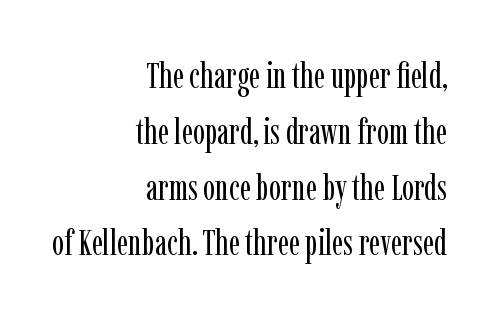
The image shows 36 px regular-weight, condensed serif type, upright; set right-aligned, normal line spacing (1.55x), normal letter spacing, not underlined; low stroke contrast and a medium x-height.
